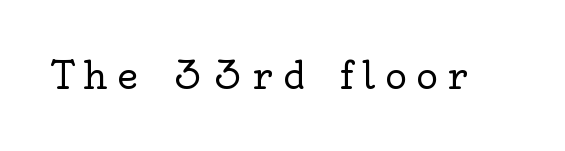
Someone cranked the tracking dial way up on this one. Proportional: the letters do not fall into vertical columns. The font's upright variant was chosen for this text. The strip under each line holds only bare page. Letterform terminals end in serifs throughout the passage. The strokes are not fattened; the text isn't bold.
